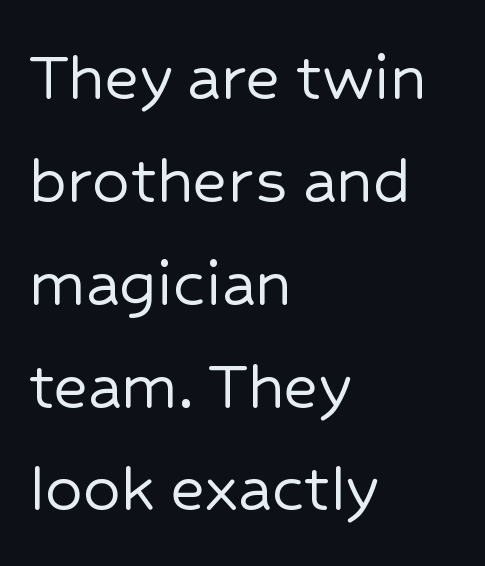
When letters stand straight like this, we call the style roman or upright. All the whitespace from short lines collects on the right. Looks like regular typesetting: each glyph gets only the width it needs. In terms of leading, this rendering sits right in the middle.
